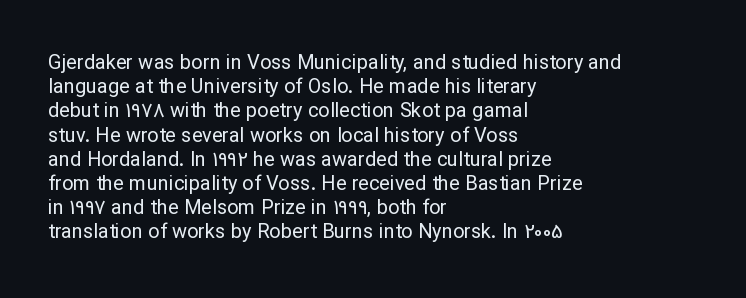
{"italic": "no", "bold": "no", "underline": "no", "align": "left", "line_spacing_ratio": 1.21, "letter_spacing": "normal", "letter_spacing_em": 0.0, "glyph_px": 20}
